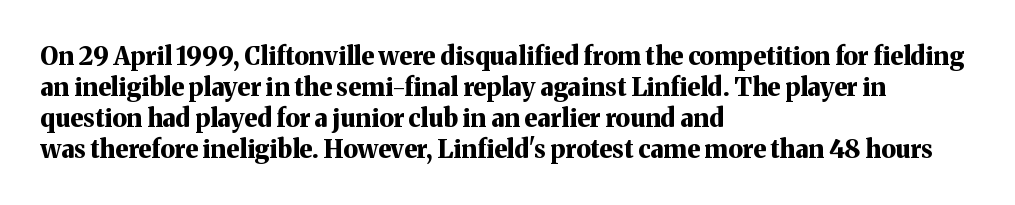
You'd pick this weight for a headline — it's a proper bold. Upright lettering throughout. Nothing unusual about the tracking: characters are spaced as the font intends. Check the space under the baseline: it is left empty.
